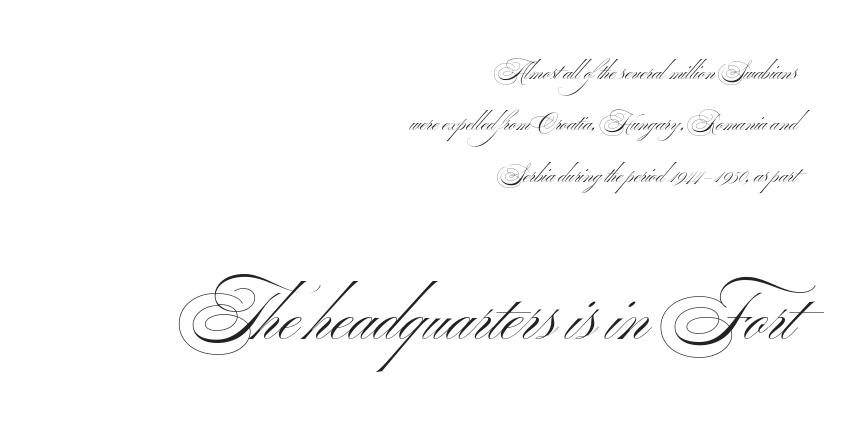
The image shows 67 px light, wide sans-serif type; set right-aligned, loose line spacing (2.34x), normal letter spacing, not underlined; the second (bottom) block is 3.05x larger; medium stroke contrast and a small x-height.
